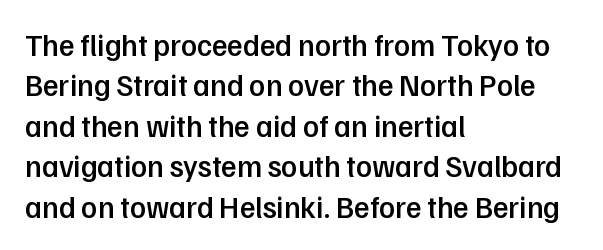
The image shows 30 px semibold sans-serif type, upright; set left-aligned, normal line spacing (1.35x), normal letter spacing, not underlined; low stroke contrast and a medium x-height.
